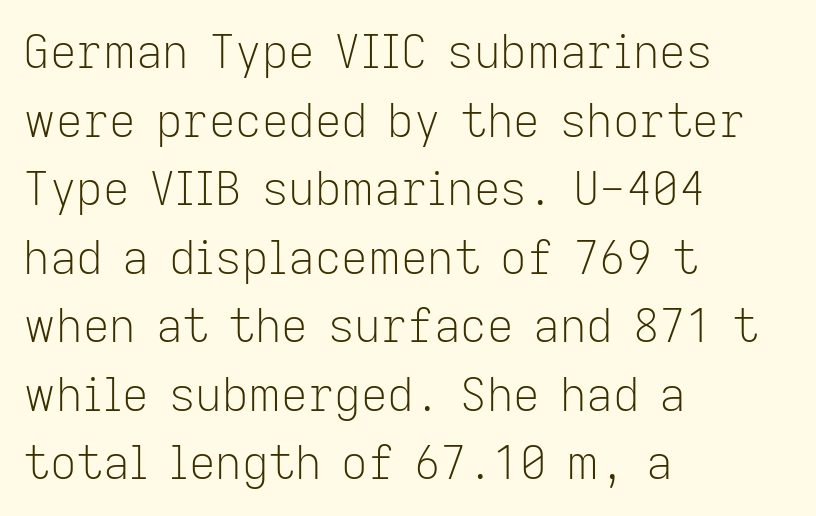
The image shows 46 px light sans-serif type, upright; set left-aligned, normal line spacing (1.49x), normal letter spacing, not underlined; low stroke contrast and a medium x-height.
